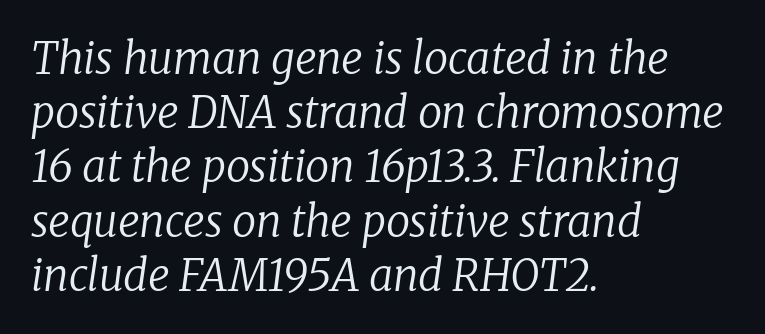
{"serif": "yes", "italic": "yes", "lean": "right", "slant_degrees": 8, "bold": "no", "weight": "regular", "width": "normal", "stroke_contrast": "low", "x_height": "medium", "monospaced": "no", "underline": "no", "align": "left", "line_spacing": "normal", "line_spacing_ratio": 1.26, "letter_spacing": "normal", "letter_spacing_em": 0.0, "glyph_px": 43}
